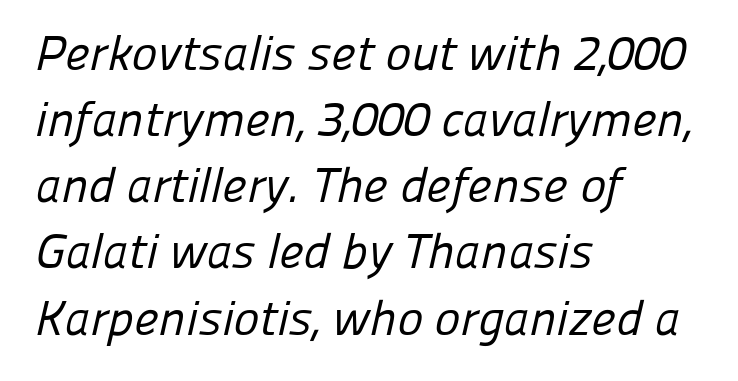
{"serif": "no", "bold": "no", "weight": "regular", "width": "normal", "stroke_contrast": "low", "x_height": "medium", "monospaced": "no", "underline": "no", "align": "left", "line_spacing": "normal", "line_spacing_ratio": 1.35, "letter_spacing": "normal", "letter_spacing_em": 0.0, "glyph_px": 49}
